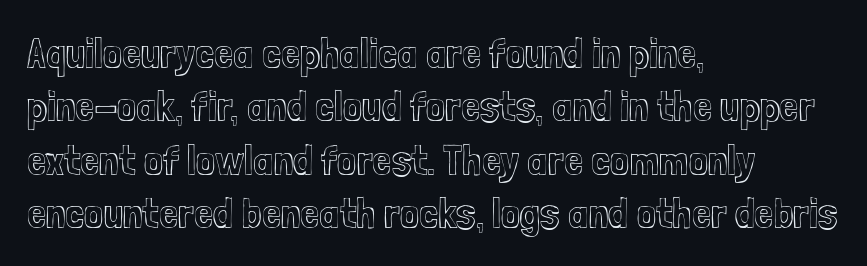
Q: Is the text italic (slanted)? A: No, it is upright.
Q: Is the text underlined? A: No.
Q: How is the paragraph aligned? A: Left-aligned.
Q: Is the spacing between letters normal or unusually wide? A: Normal.
Q: Width (condensed, normal, or wide)? A: Condensed.
Q: x-height? A: Medium.
Q: Monospaced? A: No.
